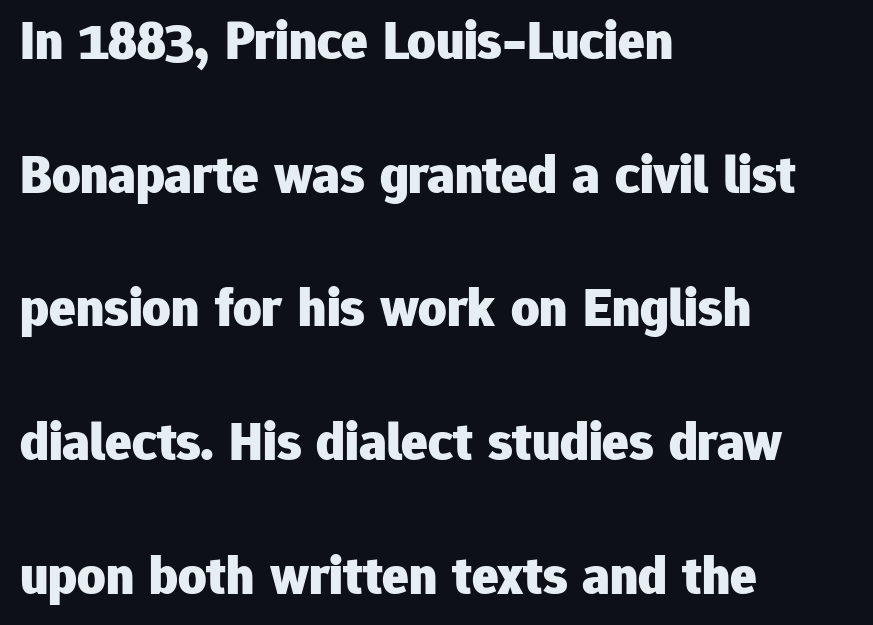
{"serif": "no", "italic": "no", "bold": "yes", "weight": "heavy", "width": "normal", "stroke_contrast": "low", "x_height": "medium", "monospaced": "no", "underline": "no", "align": "left", "line_spacing": "loose", "line_spacing_ratio": 2.43, "letter_spacing": "normal", "letter_spacing_em": 0.0, "glyph_px": 55}
